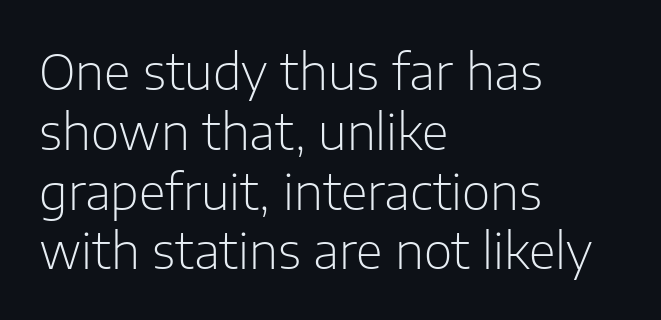
The image shows 49 px light sans-serif type, upright; set left-aligned, line spacing 1.22x, normal letter spacing, not underlined; low stroke contrast and a medium x-height.
